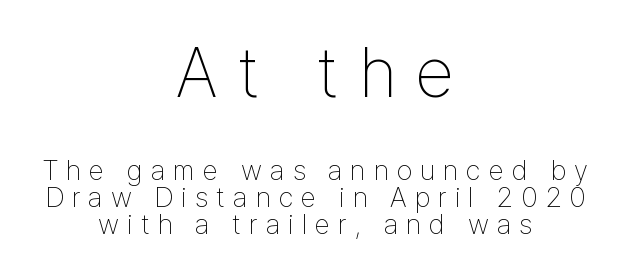
Observe the absence of serifs on each vertical stroke in this sample. These lines are rendered in a variable-pitch font. The glyphs are unaccompanied by any horizontal stroke below them. Larger block? The one above; the one below is distinctly smaller. Loose tracking; the words dissolve into strings of separated letters. This reads as an unemphasized weight, regular at the heaviest.
